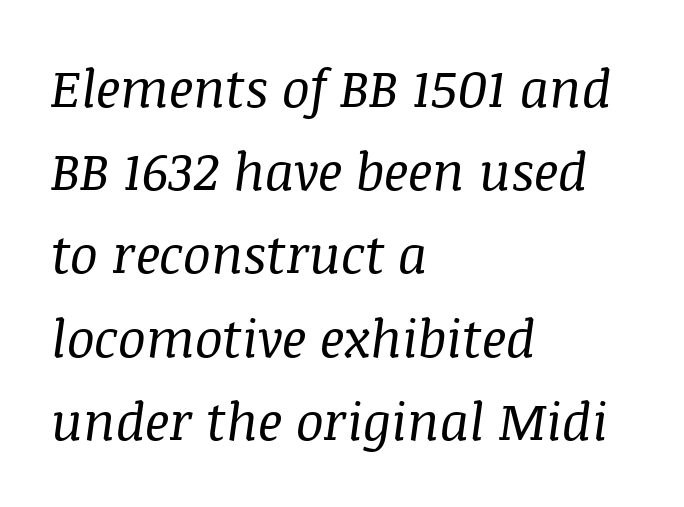
Q: Is the text bold? A: No.
Q: Is the text italic (slanted)? A: Yes, it leans right by about 8 degrees.
Q: Is the typeface a serif or a sans-serif typeface? A: Serif.
Q: Is the text underlined? A: No.
Q: How is the paragraph aligned? A: Left-aligned.
Q: Is the spacing between letters normal or unusually wide? A: Normal.
Q: Is the spacing between lines tight, normal or loose? A: Normal.
Q: Width (condensed, normal, or wide)? A: Normal.
Q: Stroke contrast? A: Medium.
Q: x-height? A: Large.
Q: Monospaced? A: No.
